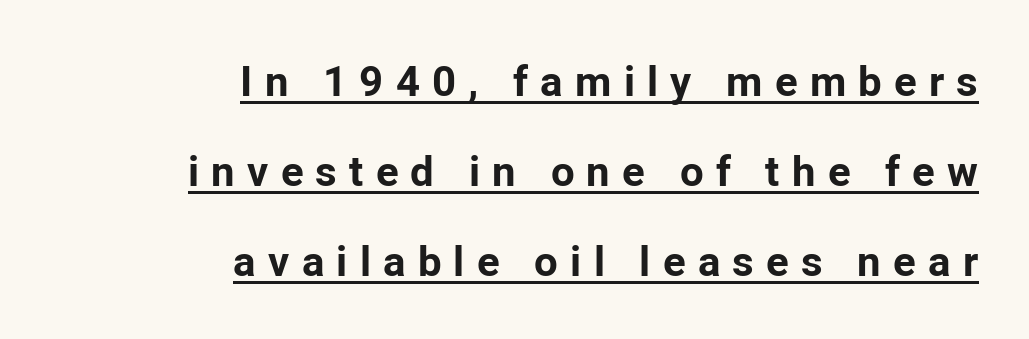
Q: Is the text bold? A: Yes.
Q: Is the text italic (slanted)? A: No, it is upright.
Q: Is the typeface a serif or a sans-serif typeface? A: Sans-serif.
Q: Is the text underlined? A: Yes.
Q: How is the paragraph aligned? A: Right-aligned.
Q: Is the spacing between letters normal or unusually wide? A: Unusually wide.
Q: Is the spacing between lines tight, normal or loose? A: Loose.
Q: Width (condensed, normal, or wide)? A: Normal.
Q: Stroke contrast? A: Low.
Q: x-height? A: Medium.
Q: Monospaced? A: No.
